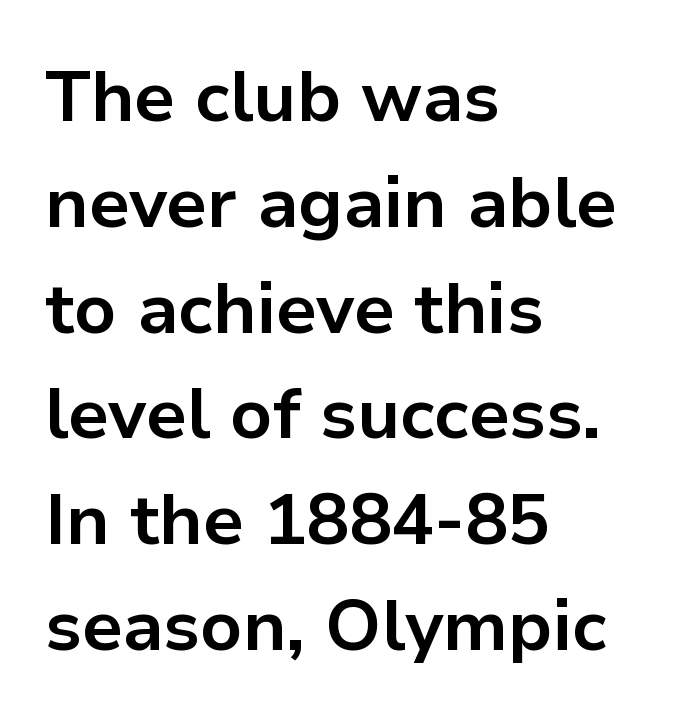
The image shows 71 px bold sans-serif type, upright; set left-aligned, normal line spacing (1.49x), normal letter spacing, not underlined; low stroke contrast and a medium x-height.
